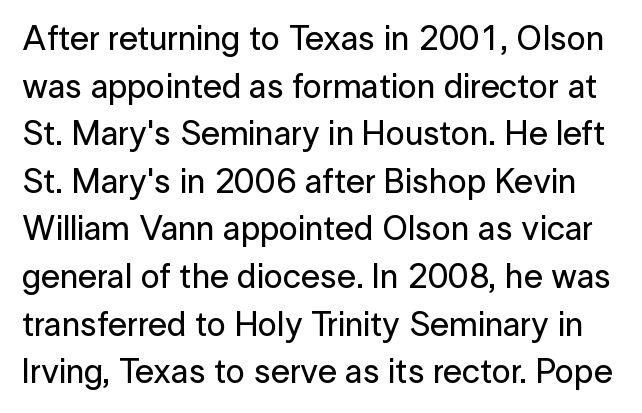
{"serif": "no", "italic": "no", "width": "normal", "stroke_contrast": "low", "x_height": "medium", "monospaced": "no", "underline": "no", "line_spacing": "normal", "line_spacing_ratio": 1.4, "letter_spacing": "normal", "letter_spacing_em": 0.0, "glyph_px": 34}
